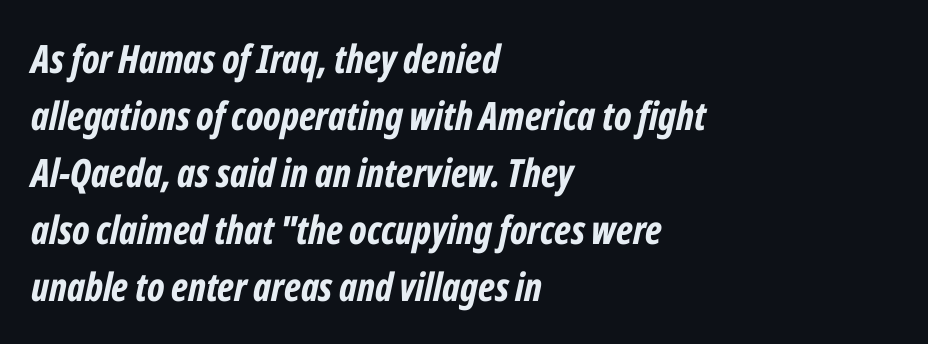
Q: Is the text bold? A: Yes.
Q: Is the text italic (slanted)? A: Yes, it leans right by about 12 degrees.
Q: Is the text underlined? A: No.
Q: How is the paragraph aligned? A: Left-aligned.
Q: Is the spacing between letters normal or unusually wide? A: Normal.
Q: Is the spacing between lines tight, normal or loose? A: Normal.
Q: Width (condensed, normal, or wide)? A: Condensed.
Q: Stroke contrast? A: Low.
Q: x-height? A: Medium.
Q: Monospaced? A: No.
